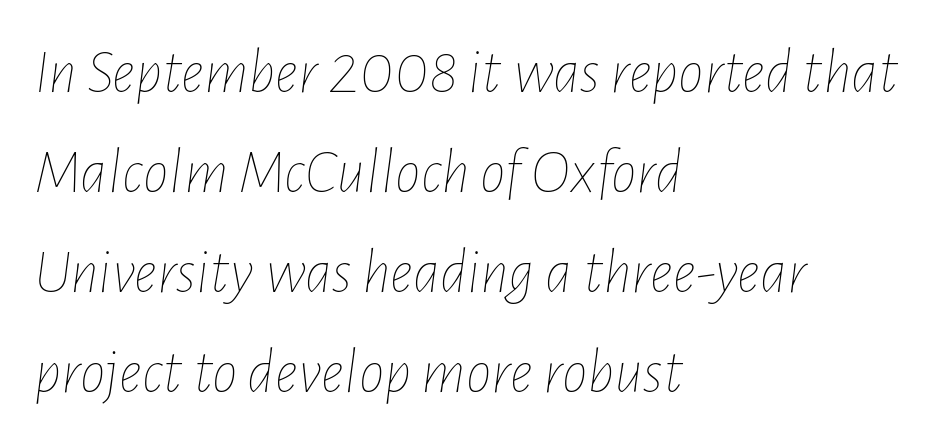
The image shows 64 px thin, condensed type, italic (leaning right); set left-aligned, normal line spacing (1.56x), normal letter spacing, not underlined; low stroke contrast and a medium x-height.
